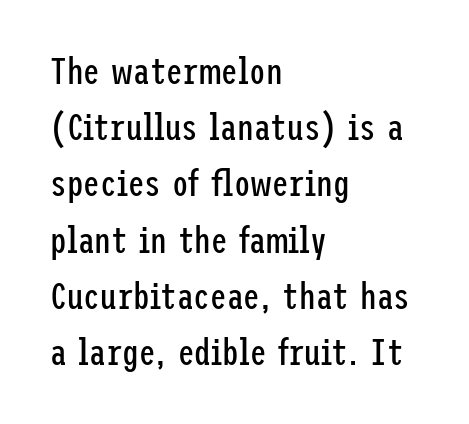
{"serif": "no", "italic": "no", "bold": "no", "weight": "regular", "width": "condensed", "stroke_contrast": "low", "x_height": "medium", "underline": "no", "align": "left", "line_spacing": "normal", "line_spacing_ratio": 1.52, "letter_spacing": "normal", "letter_spacing_em": 0.0, "glyph_px": 37}
